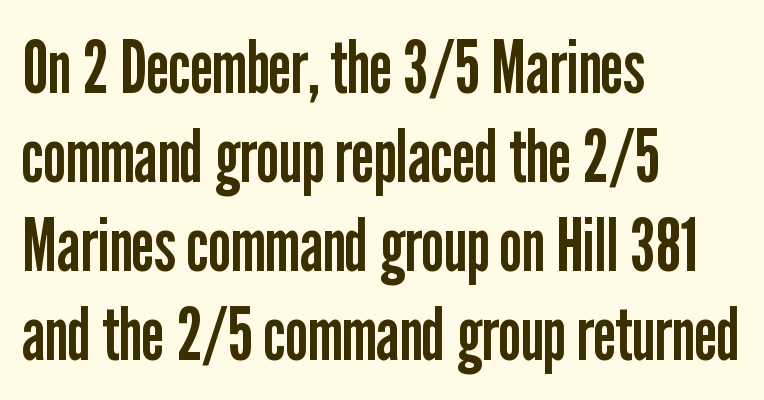
{"serif": "no", "italic": "no", "bold": "no", "weight": "regular", "width": "condensed", "stroke_contrast": "low", "x_height": "medium", "monospaced": "no", "underline": "no", "align": "left", "line_spacing_ratio": 1.22, "letter_spacing": "normal", "letter_spacing_em": 0.0, "glyph_px": 73}
